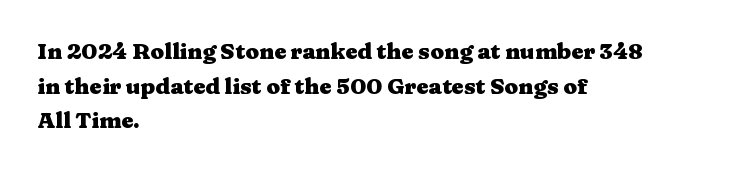
{"italic": "no", "bold": "yes", "underline": "no", "align": "left", "line_spacing": "normal", "line_spacing_ratio": 1.57, "letter_spacing": "normal", "letter_spacing_em": 0.0, "glyph_px": 22}
